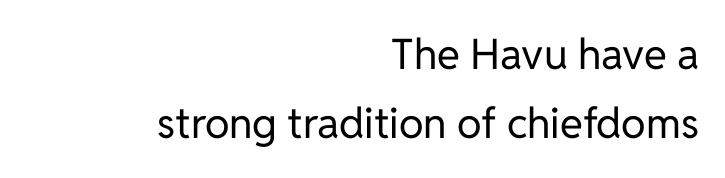
The image shows 42 px regular-weight sans-serif type, upright; set right-aligned, normal line spacing (1.65x), normal letter spacing, not underlined; low stroke contrast and a medium x-height.
